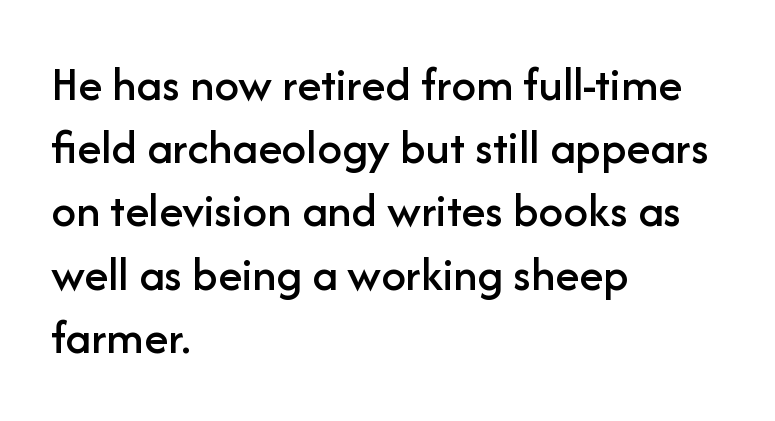
Q: Is the text italic (slanted)? A: No, it is upright.
Q: Is the typeface a serif or a sans-serif typeface? A: Sans-serif.
Q: Is the text underlined? A: No.
Q: How is the paragraph aligned? A: Left-aligned.
Q: Is the spacing between letters normal or unusually wide? A: Normal.
Q: Is the spacing between lines tight, normal or loose? A: Normal.
Q: Width (condensed, normal, or wide)? A: Normal.
Q: Stroke contrast? A: Low.
Q: x-height? A: Medium.
Q: Monospaced? A: No.
